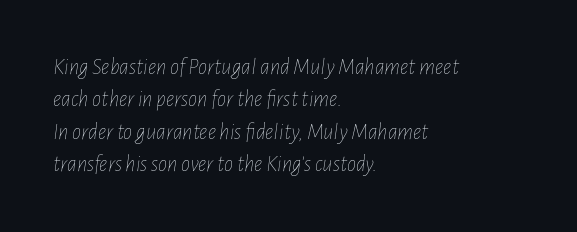
The image shows 23 px text type, italic (leaning right); set left-aligned, normal line spacing (1.41x), normal letter spacing, not underlined.
